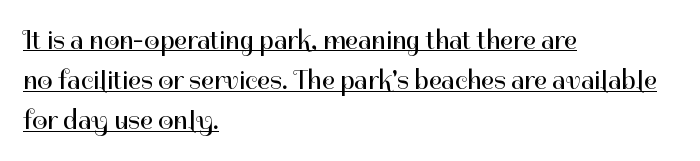
Q: Is the text bold? A: No.
Q: Is the text italic (slanted)? A: No, it is upright.
Q: Is the text underlined? A: Yes.
Q: How is the paragraph aligned? A: Left-aligned.
Q: Is the spacing between letters normal or unusually wide? A: Normal.
Q: Is the spacing between lines tight, normal or loose? A: Normal.
